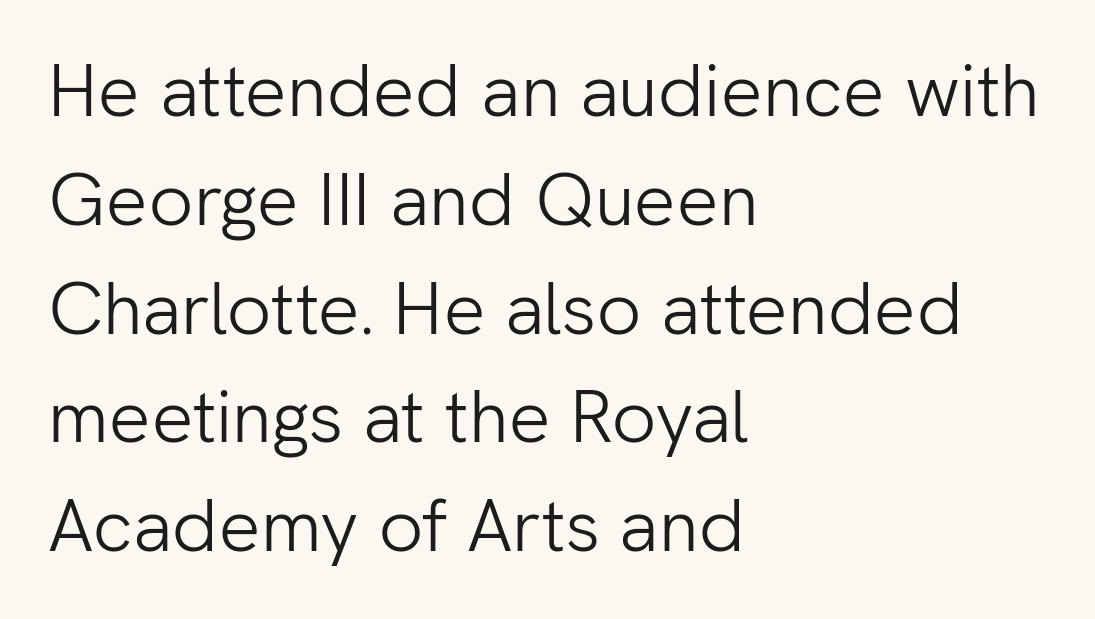
{"serif": "no", "italic": "no", "bold": "no", "weight": "light", "width": "normal", "stroke_contrast": "low", "x_height": "medium", "monospaced": "no", "underline": "no", "align": "left", "line_spacing": "normal", "line_spacing_ratio": 1.47, "letter_spacing": "normal", "letter_spacing_em": 0.0, "glyph_px": 74}
